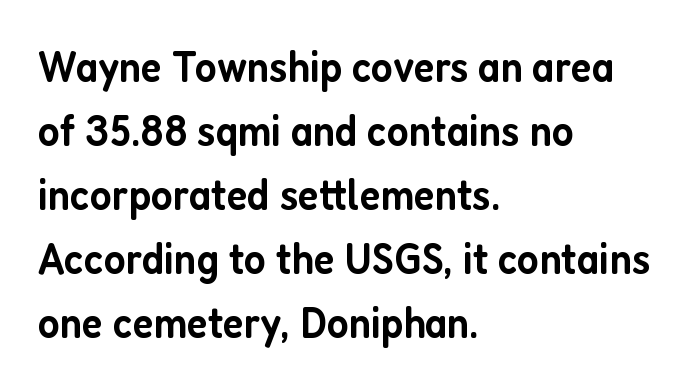
The sample has been set in demibold, a notch under bold. Which margin do the lines hug? The left one — the right edge is uneven. Glance below the letters and you will spot only blank space. Regarding leading, the lines here are spaced in the standard way.
